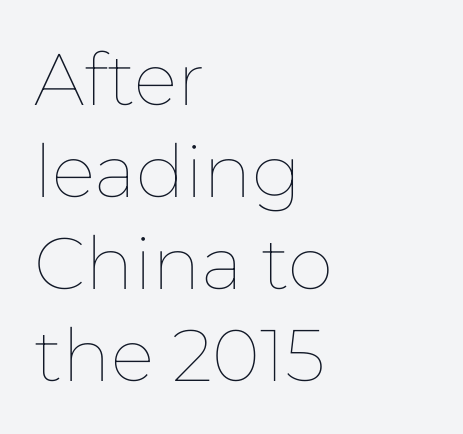
These lines were composed using upright roman letters. Each letter keeps its own natural width here, so spacing adapts to shape. Default kerning and tracking; the words read as compact shapes. The font sits on the lighter half of the weight spectrum, regular included. If you drew a ruler down the left edge, every line would touch it. Letters rest on an invisible, unmarked baseline.
